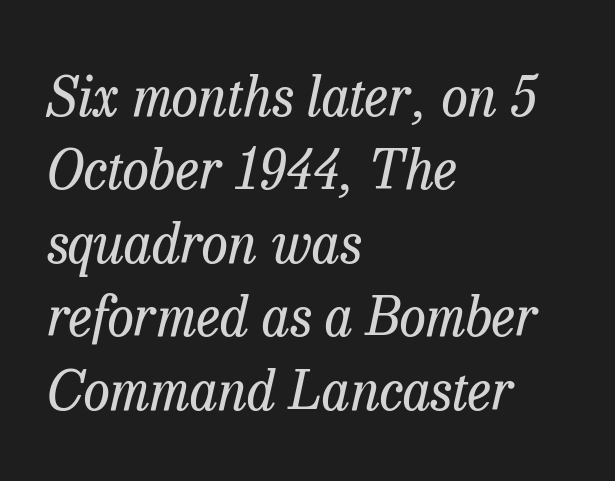
Quick note: italic. Think standard paragraph weight, or any step lighter than that. Decoration check: the copy has no underline. The paragraph shown leans on its left margin. Yep, those are serifs on the letters.
